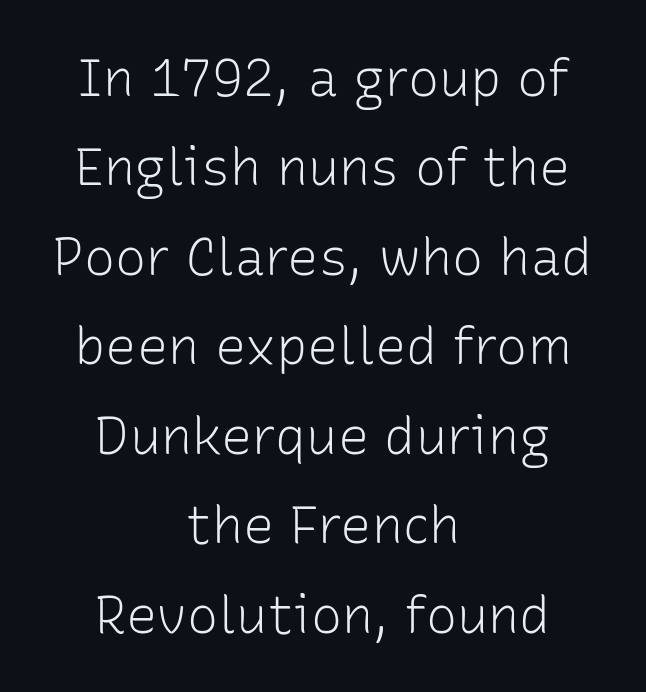
Q: Is the text bold? A: No.
Q: Is the text italic (slanted)? A: No, it is upright.
Q: Is the typeface a serif or a sans-serif typeface? A: Sans-serif.
Q: Is the text underlined? A: No.
Q: How is the paragraph aligned? A: Centered.
Q: Is the spacing between letters normal or unusually wide? A: Normal.
Q: Width (condensed, normal, or wide)? A: Normal.
Q: Stroke contrast? A: Low.
Q: x-height? A: Medium.
Q: Monospaced? A: No.
